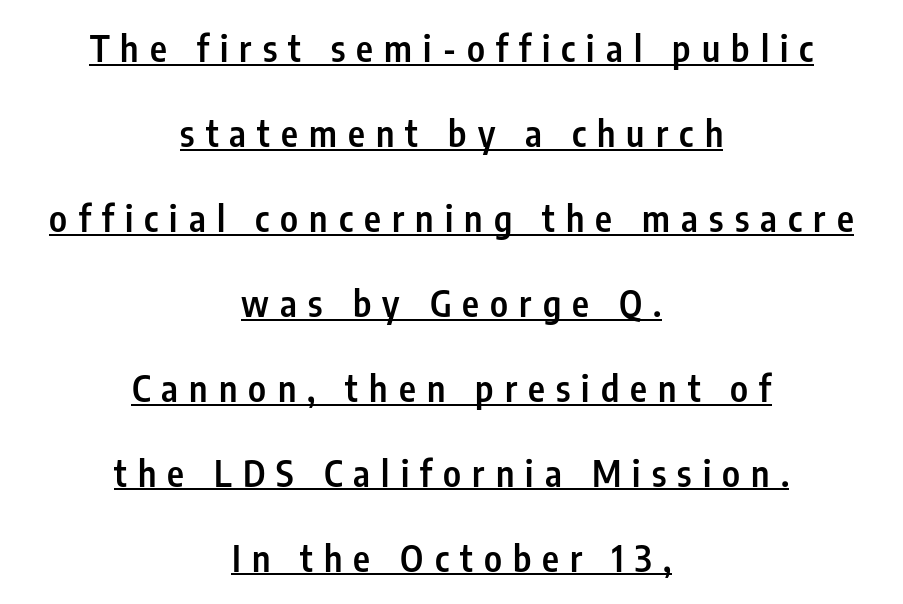
In terms of weight, the rendering is demibold, just under bold. Horizontal alignment here is central, giving a formal, balanced look. Is this a fixed-width face? No — the glyphs have proportional, varying widths. This sample carries an underscore along the baseline area.
